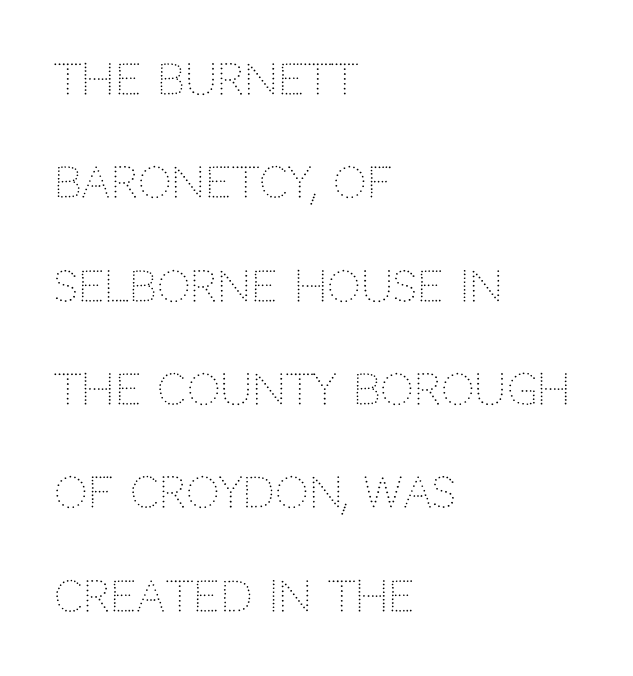
Q: Is the text bold? A: No.
Q: Is the text italic (slanted)? A: No, it is upright.
Q: Is the typeface a serif or a sans-serif typeface? A: Sans-serif.
Q: Is the text underlined? A: No.
Q: How is the paragraph aligned? A: Left-aligned.
Q: Is the spacing between letters normal or unusually wide? A: Normal.
Q: Is the spacing between lines tight, normal or loose? A: Loose.
Q: Width (condensed, normal, or wide)? A: Normal.
Q: Stroke contrast? A: Low.
Q: x-height? A: Large.
Q: Monospaced? A: No.
